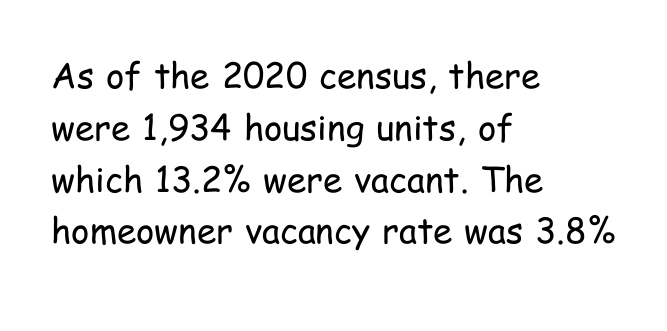
The image shows 35 px regular-weight, condensed sans-serif type, upright; set left-aligned, normal line spacing (1.48x), normal letter spacing, not underlined; low stroke contrast and a medium x-height.
